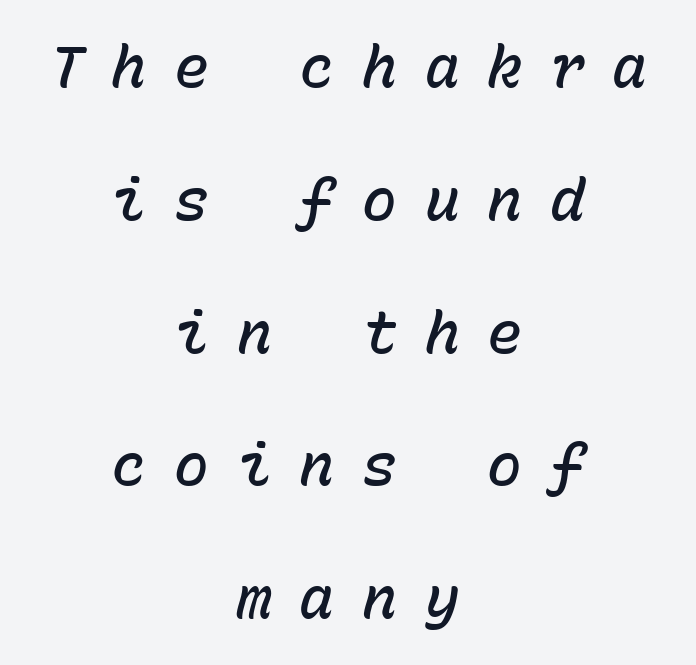
The image shows 58 px semibold type, italic (leaning right), monospaced; set centered, loose line spacing (2.29x), unusually wide letter spacing (+0.48 em), not underlined; low stroke contrast and a medium x-height.
